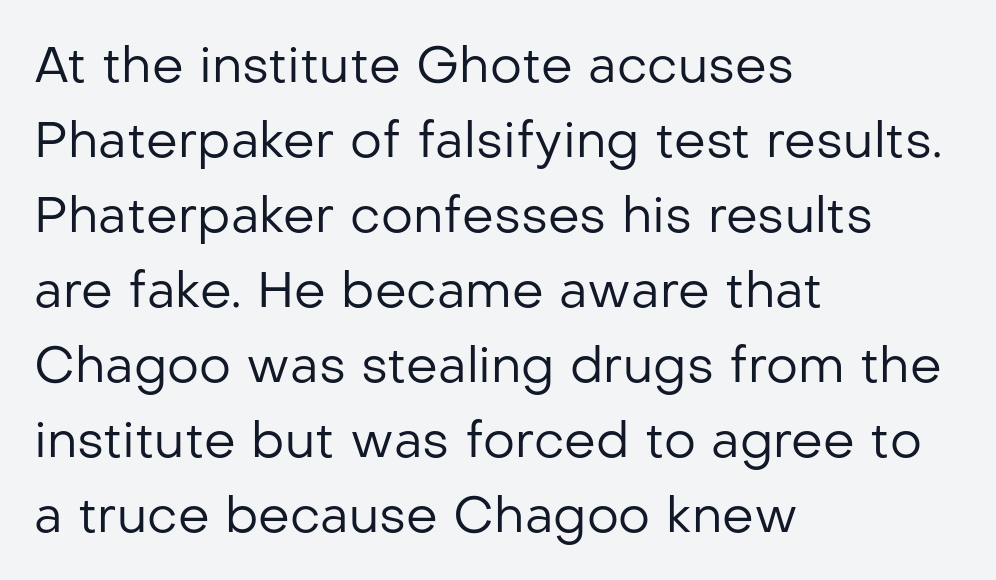
Q: Is the text bold? A: No.
Q: Is the text italic (slanted)? A: No, it is upright.
Q: Is the typeface a serif or a sans-serif typeface? A: Sans-serif.
Q: Is the text underlined? A: No.
Q: How is the paragraph aligned? A: Left-aligned.
Q: Is the spacing between letters normal or unusually wide? A: Normal.
Q: Is the spacing between lines tight, normal or loose? A: Normal.
Q: Width (condensed, normal, or wide)? A: Normal.
Q: Stroke contrast? A: Low.
Q: x-height? A: Medium.
Q: Monospaced? A: No.
